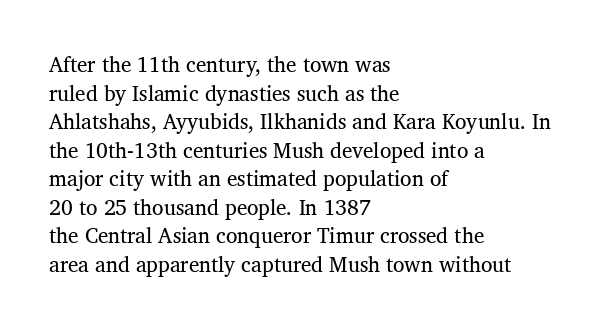
{"italic": "no", "bold": "no", "underline": "no", "align": "left", "line_spacing": "normal", "line_spacing_ratio": 1.36, "letter_spacing": "normal", "letter_spacing_em": 0.0, "glyph_px": 21}
